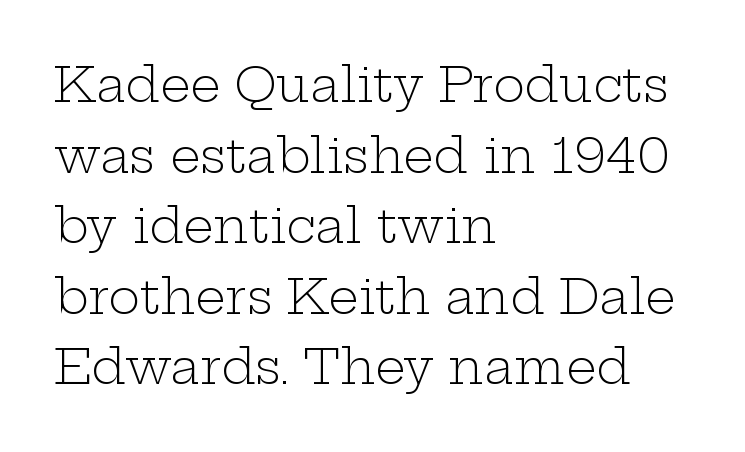
Q: Is the text bold? A: No.
Q: Is the text italic (slanted)? A: No, it is upright.
Q: Is the typeface a serif or a sans-serif typeface? A: Serif.
Q: Is the text underlined? A: No.
Q: How is the paragraph aligned? A: Left-aligned.
Q: Is the spacing between letters normal or unusually wide? A: Normal.
Q: Is the spacing between lines tight, normal or loose? A: Normal.
Q: Width (condensed, normal, or wide)? A: Wide.
Q: Stroke contrast? A: Low.
Q: x-height? A: Medium.
Q: Monospaced? A: No.
